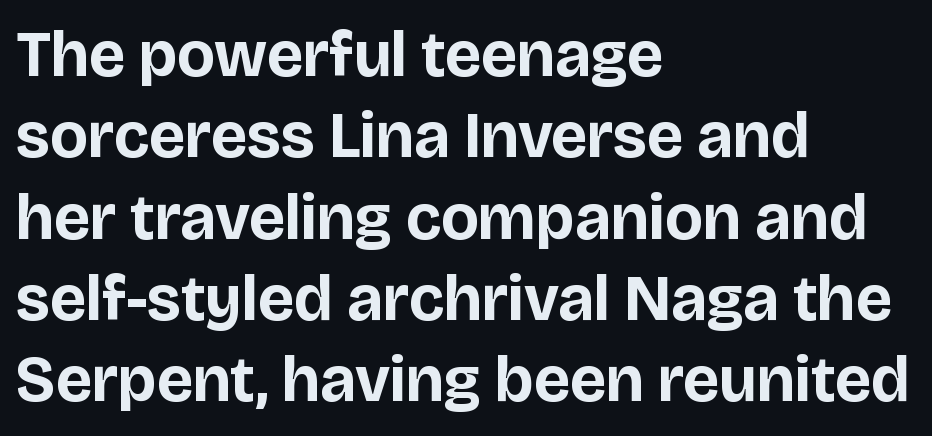
The paragraph shown leans on its left margin. Typographically, this falls in the sans-serif category. Looks like regular typesetting: each glyph gets only the width it needs. Rows of type keep a routine distance in the vertical direction. The gap between lines stays unmarked.
